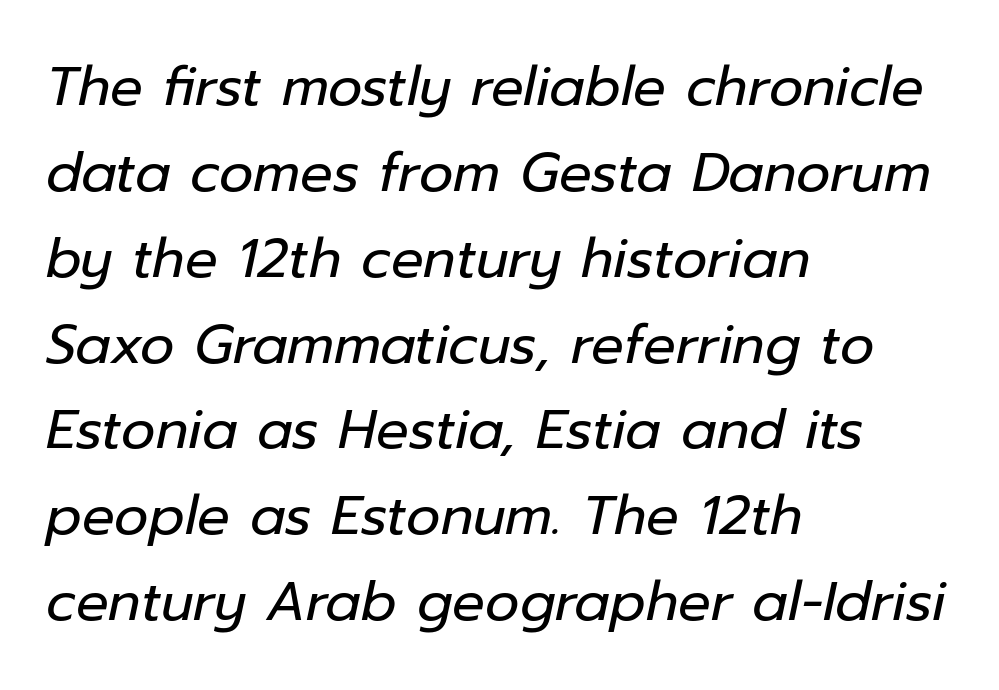
The image shows 54 px regular-weight type, italic (leaning right); set left-aligned, normal line spacing (1.59x), normal letter spacing, not underlined; low stroke contrast and a medium x-height.
